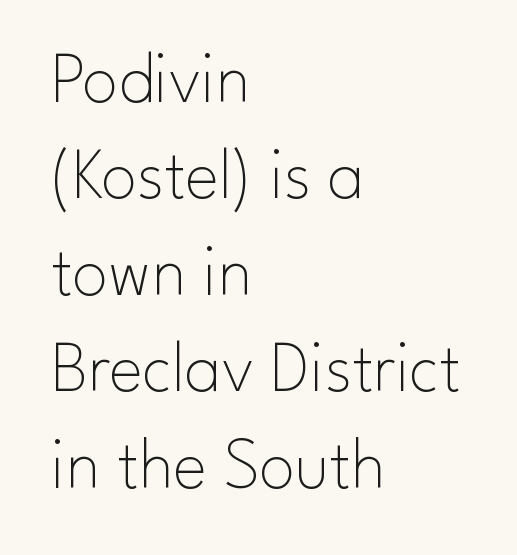
Q: Is the text bold? A: No.
Q: Is the text italic (slanted)? A: No, it is upright.
Q: Is the typeface a serif or a sans-serif typeface? A: Sans-serif.
Q: Is the text underlined? A: No.
Q: How is the paragraph aligned? A: Left-aligned.
Q: Is the spacing between letters normal or unusually wide? A: Normal.
Q: Is the spacing between lines tight, normal or loose? A: Normal.
Q: Width (condensed, normal, or wide)? A: Normal.
Q: Stroke contrast? A: Low.
Q: x-height? A: Small.
Q: Monospaced? A: No.
